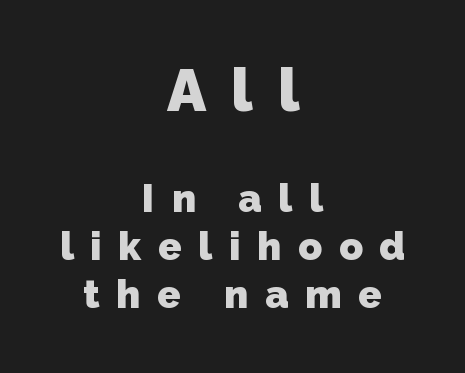
The image shows 59 px heavy sans-serif type; set centered, line spacing 1.23x, unusually wide letter spacing (+0.43 em), not underlined; the first (top) block is 1.51x larger; low stroke contrast and a medium x-height.
